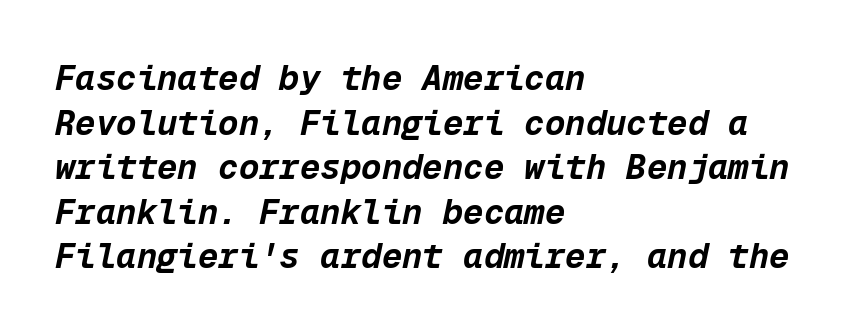
Q: Is the text bold? A: Yes.
Q: Is the text italic (slanted)? A: Yes, it leans right by about 12 degrees.
Q: Is the text underlined? A: No.
Q: How is the paragraph aligned? A: Left-aligned.
Q: Is the spacing between letters normal or unusually wide? A: Normal.
Q: Is the spacing between lines tight, normal or loose? A: Normal.
Q: Width (condensed, normal, or wide)? A: Normal.
Q: Stroke contrast? A: Low.
Q: x-height? A: Medium.
Q: Monospaced? A: Yes.
